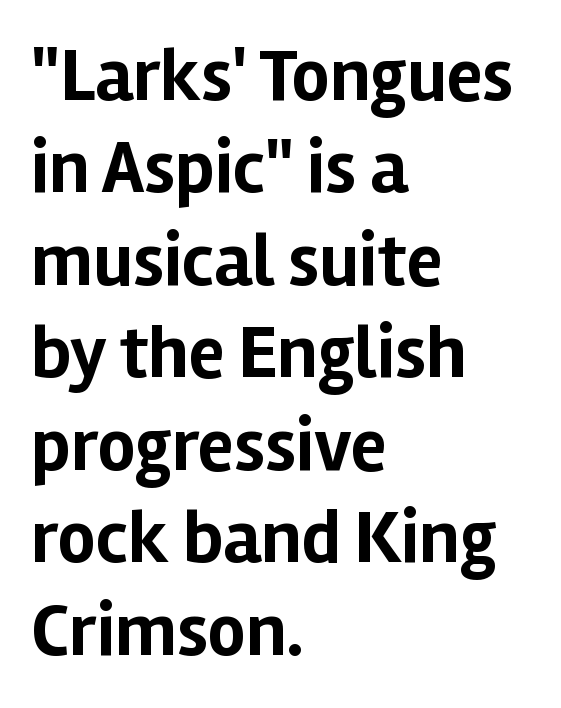
Q: Is the text bold? A: Yes.
Q: Is the text italic (slanted)? A: No, it is upright.
Q: Is the typeface a serif or a sans-serif typeface? A: Sans-serif.
Q: Is the text underlined? A: No.
Q: How is the paragraph aligned? A: Left-aligned.
Q: Is the spacing between letters normal or unusually wide? A: Normal.
Q: Is the spacing between lines tight, normal or loose? A: Normal.
Q: Width (condensed, normal, or wide)? A: Normal.
Q: Stroke contrast? A: Low.
Q: x-height? A: Medium.
Q: Monospaced? A: No.
